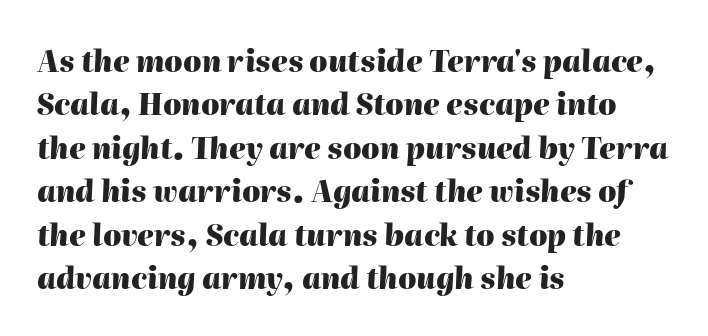
Designer's note — italics engaged. Character widths vary here, with narrow letters taking less room than wide ones. In CSS terms this would be text-align: left. Words float on clear page, feet unadorned. A dark, heavy texture on the line: the type is bold. The face used here is rendered with its standard letterfit.
